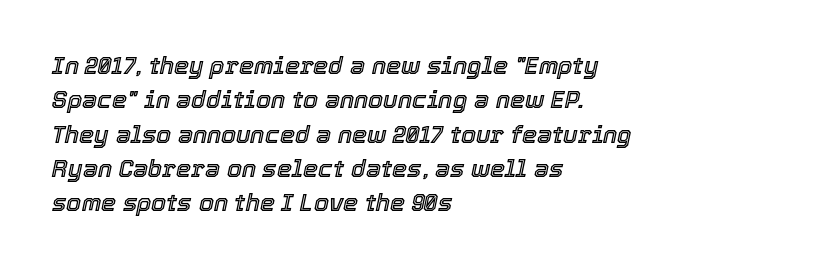
Q: Is the text italic (slanted)? A: Yes, it leans right by about 12 degrees.
Q: Is the text underlined? A: No.
Q: How is the paragraph aligned? A: Left-aligned.
Q: Is the spacing between letters normal or unusually wide? A: Normal.
Q: Is the spacing between lines tight, normal or loose? A: Normal.
